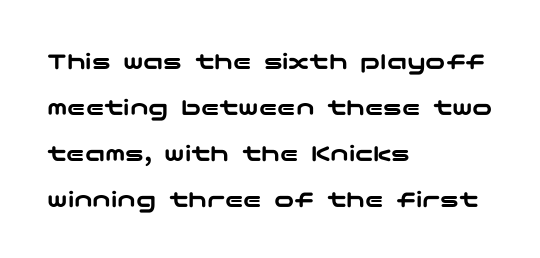
{"italic": "no", "underline": "no", "align": "left", "line_spacing_ratio": 1.84, "letter_spacing": "normal", "letter_spacing_em": 0.0, "glyph_px": 25}
